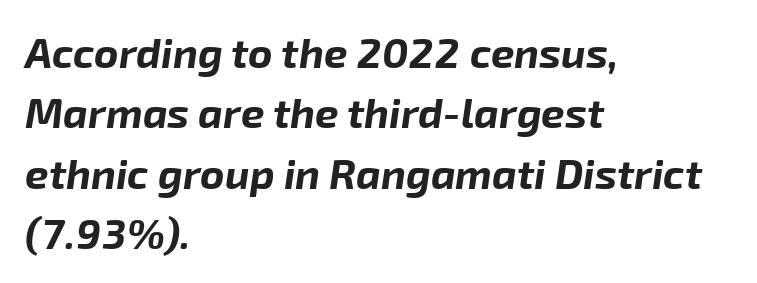
The image shows 42 px bold type, italic (leaning right); set left-aligned, normal line spacing (1.44x), normal letter spacing, not underlined; low stroke contrast and a medium x-height.
